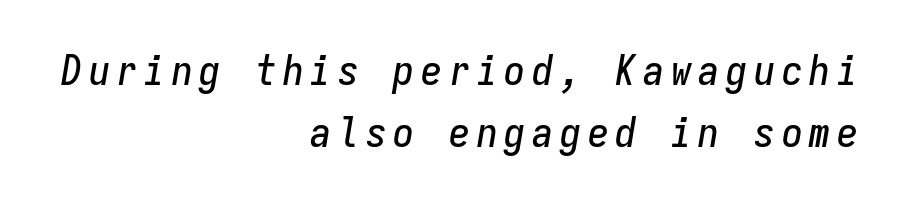
Q: Is the text italic (slanted)? A: Yes, it leans right by about 9 degrees.
Q: Is the text underlined? A: No.
Q: How is the paragraph aligned? A: Right-aligned.
Q: Is the spacing between lines tight, normal or loose? A: Normal.
Q: Width (condensed, normal, or wide)? A: Condensed.
Q: Stroke contrast? A: Low.
Q: x-height? A: Medium.
Q: Monospaced? A: Yes.
